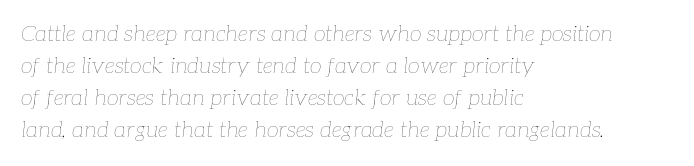
Q: Is the text bold? A: No.
Q: Is the text italic (slanted)? A: Yes, it leans right by about 7 degrees.
Q: Is the text underlined? A: No.
Q: How is the paragraph aligned? A: Left-aligned.
Q: Is the spacing between letters normal or unusually wide? A: Normal.
Q: Is the spacing between lines tight, normal or loose? A: Normal.
